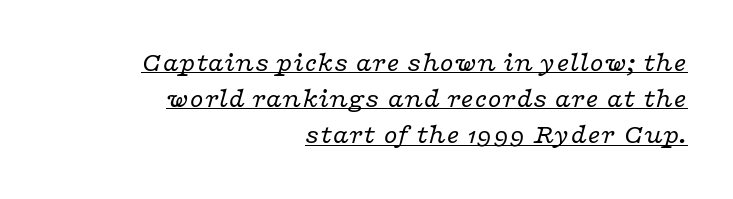
Q: Is the text bold? A: No.
Q: Is the text italic (slanted)? A: Yes, it leans right by about 16 degrees.
Q: Is the typeface a serif or a sans-serif typeface? A: Serif.
Q: Is the text underlined? A: Yes.
Q: How is the paragraph aligned? A: Right-aligned.
Q: Is the spacing between letters normal or unusually wide? A: Normal.
Q: Is the spacing between lines tight, normal or loose? A: Normal.
Q: Width (condensed, normal, or wide)? A: Wide.
Q: Stroke contrast? A: Low.
Q: x-height? A: Medium.
Q: Monospaced? A: No.
